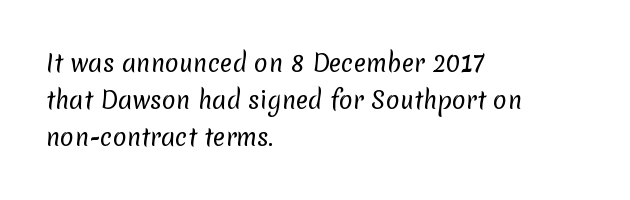
Default kerning and tracking; the words read as compact shapes. A typesetter would call this leading conventional body-copy spacing. Weight: in the light-to-regular range. Horizontally, the lines are justified to the leading edge only. The passage shown is not underscored anywhere.
